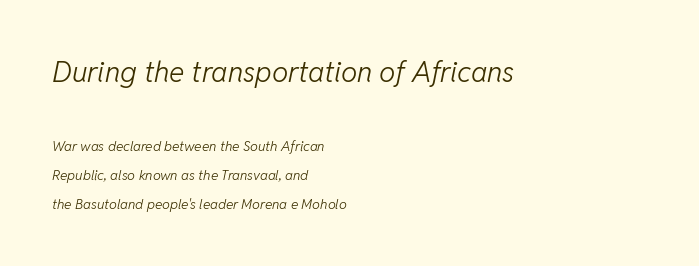
The image shows 29 px light type, italic (leaning right); set left-aligned, loose line spacing (2.08x), normal letter spacing, not underlined; the first (top) block is 2.07x larger; low stroke contrast and a medium x-height.
